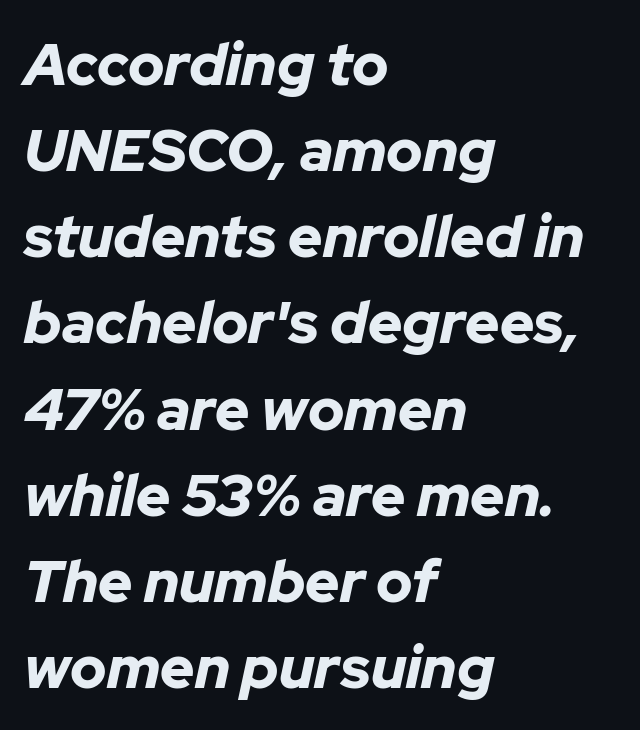
These lines are rendered in a variable-pitch font. When letters slant like this, we call the style italic. Each glyph is drawn with heavy, bold strokes. Plain, unruled lines of type. The rows are spaced the way most documents space them.
